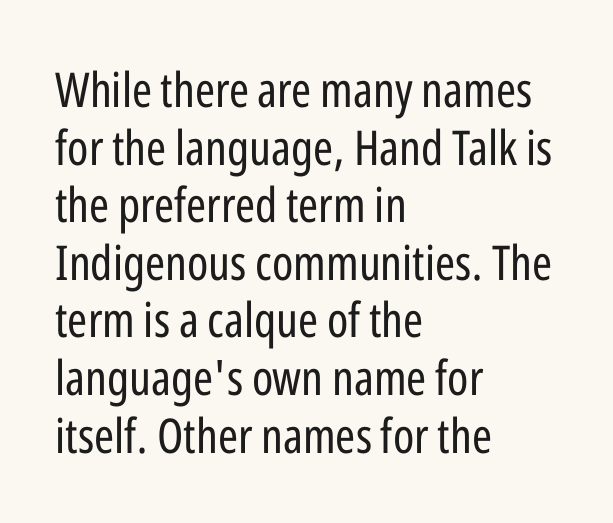
{"serif": "no", "italic": "no", "bold": "no", "weight": "regular", "width": "condensed", "stroke_contrast": "low", "x_height": "medium", "monospaced": "no", "underline": "no", "align": "left", "line_spacing_ratio": 1.2, "letter_spacing": "normal", "letter_spacing_em": 0.0, "glyph_px": 48}
